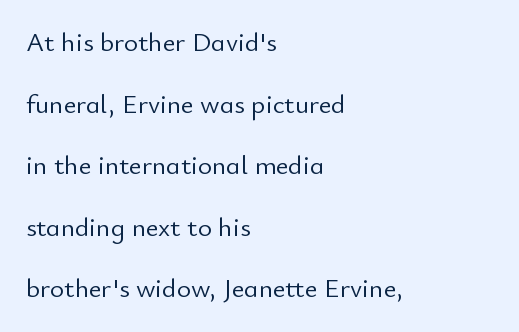
{"italic": "no", "bold": "no", "underline": "no", "align": "left", "line_spacing": "loose", "line_spacing_ratio": 2.28, "letter_spacing": "normal", "letter_spacing_em": 0.0, "glyph_px": 27}
